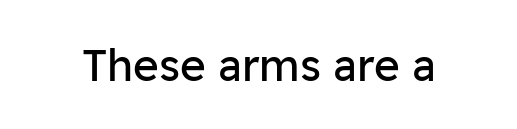
{"serif": "no", "italic": "no", "bold": "no", "weight": "regular", "width": "normal", "stroke_contrast": "low", "x_height": "medium", "monospaced": "no", "underline": "no", "letter_spacing": "normal", "letter_spacing_em": 0.0, "glyph_px": 44}
